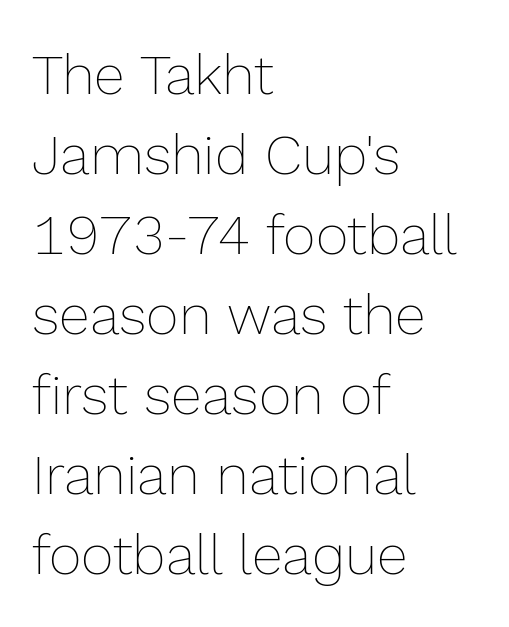
The space directly below the letters is spotless. If you measured baseline to baseline, you'd find a middling distance. In CSS terms this would be text-align: left. The axis of the letterforms is exactly vertical. Nothing heavy about these letters — not bold at all. You could not count columns in this text — the font is proportionally spaced.
